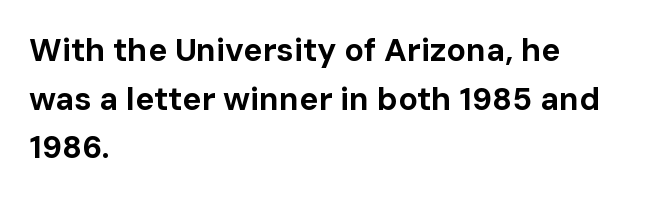
The image shows 32 px bold sans-serif type, upright; set left-aligned, normal line spacing (1.52x), normal letter spacing, not underlined; low stroke contrast and a medium x-height.
